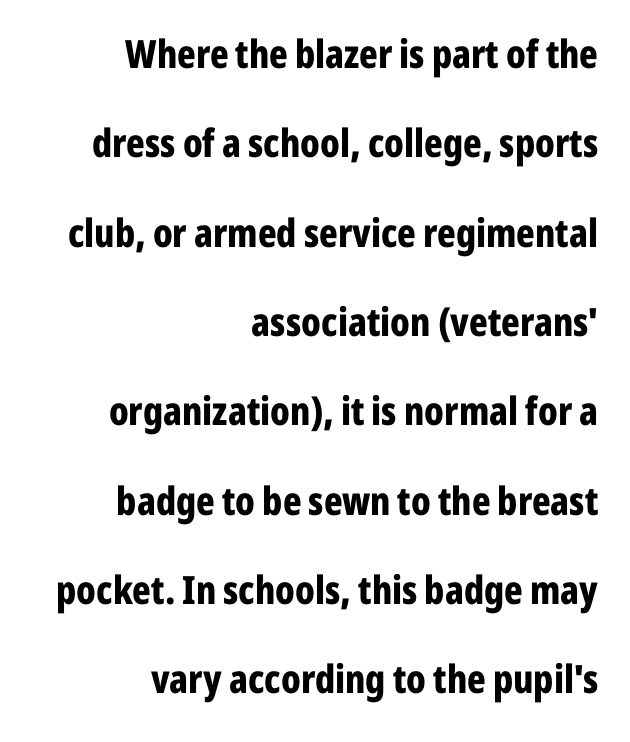
Q: Is the text bold? A: Yes.
Q: Is the text italic (slanted)? A: No, it is upright.
Q: Is the typeface a serif or a sans-serif typeface? A: Sans-serif.
Q: Is the text underlined? A: No.
Q: How is the paragraph aligned? A: Right-aligned.
Q: Is the spacing between letters normal or unusually wide? A: Normal.
Q: Is the spacing between lines tight, normal or loose? A: Loose.
Q: Width (condensed, normal, or wide)? A: Condensed.
Q: Stroke contrast? A: Low.
Q: x-height? A: Medium.
Q: Monospaced? A: No.
